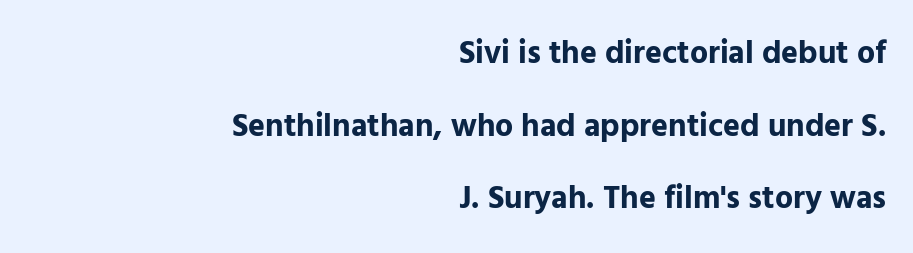
Nobody touched the tracking dial on this one. Posture: vertical. Does the leading feel generous? Absolutely, it's lavish. Set as a true bold cut, around the 700 mark.
